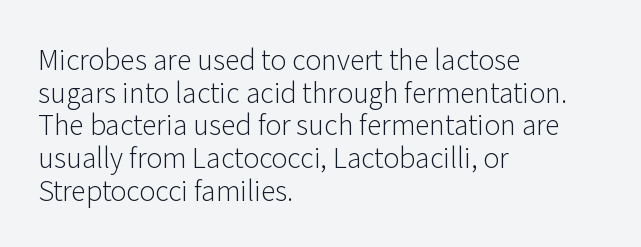
The image shows 27 px text type, upright; set left-aligned, line spacing 1.21x, normal letter spacing, not underlined.
